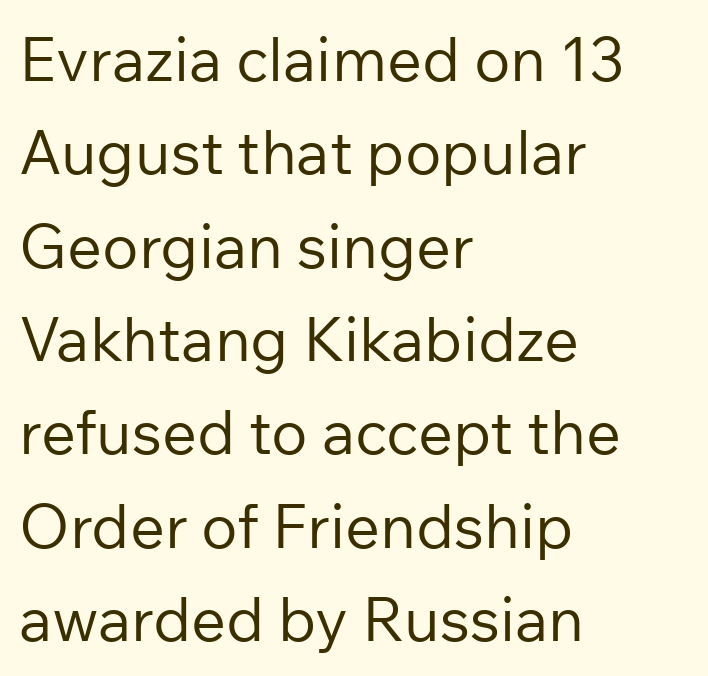
Underlining? Definitely not there. Does extra space separate the letters? No, they use regular spacing. This rendering employs a face without finishing strokes, i.e., a sans-serif. This sample is left-justified, so line endings fall wherever the words run out.
